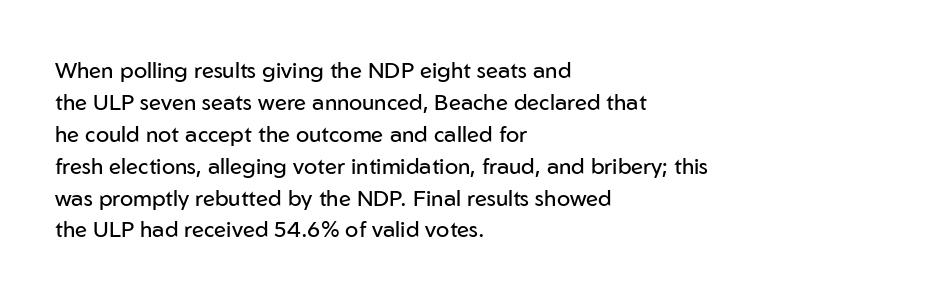
The image shows 22 px text type, upright; set left-aligned, normal line spacing (1.45x), normal letter spacing, not underlined.
